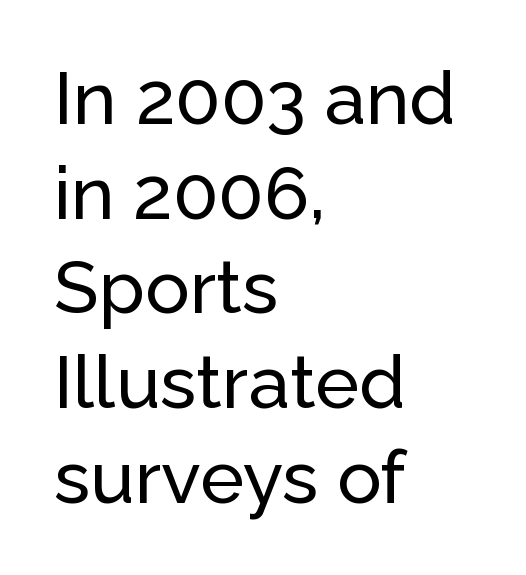
Q: Is the text italic (slanted)? A: No, it is upright.
Q: Is the typeface a serif or a sans-serif typeface? A: Sans-serif.
Q: Is the text underlined? A: No.
Q: How is the paragraph aligned? A: Left-aligned.
Q: Is the spacing between letters normal or unusually wide? A: Normal.
Q: Is the spacing between lines tight, normal or loose? A: Normal.
Q: Width (condensed, normal, or wide)? A: Normal.
Q: Stroke contrast? A: Low.
Q: x-height? A: Medium.
Q: Monospaced? A: No.
